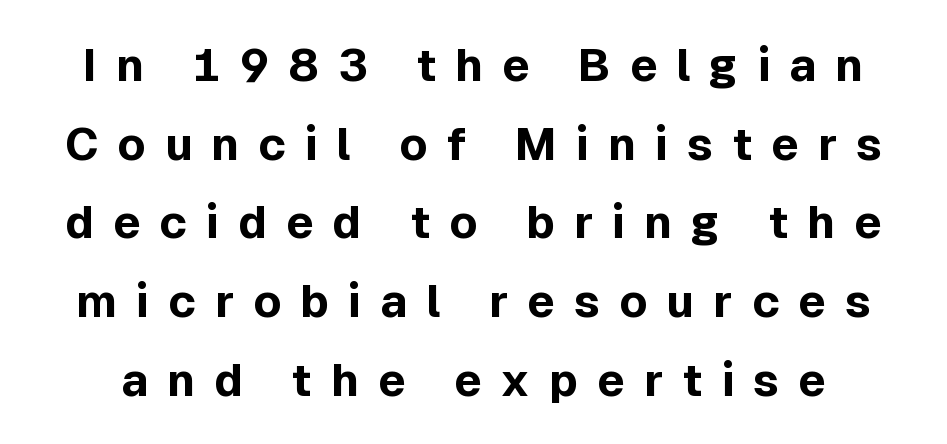
Q: Is the text bold? A: Yes.
Q: Is the text italic (slanted)? A: No, it is upright.
Q: Is the typeface a serif or a sans-serif typeface? A: Sans-serif.
Q: Is the text underlined? A: No.
Q: Is the spacing between letters normal or unusually wide? A: Unusually wide.
Q: Width (condensed, normal, or wide)? A: Normal.
Q: x-height? A: Medium.
Q: Monospaced? A: No.
